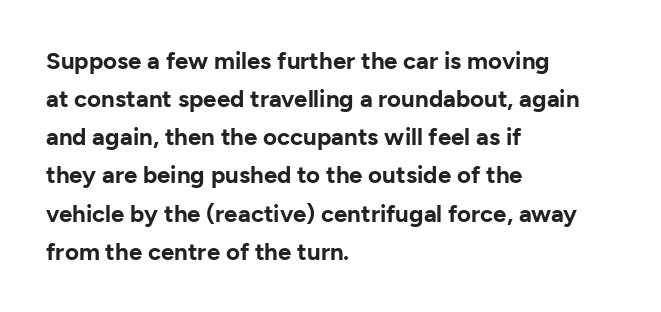
{"italic": "no", "bold": "yes", "underline": "no", "align": "left", "line_spacing": "normal", "line_spacing_ratio": 1.59, "letter_spacing": "normal", "letter_spacing_em": 0.0, "glyph_px": 24}
